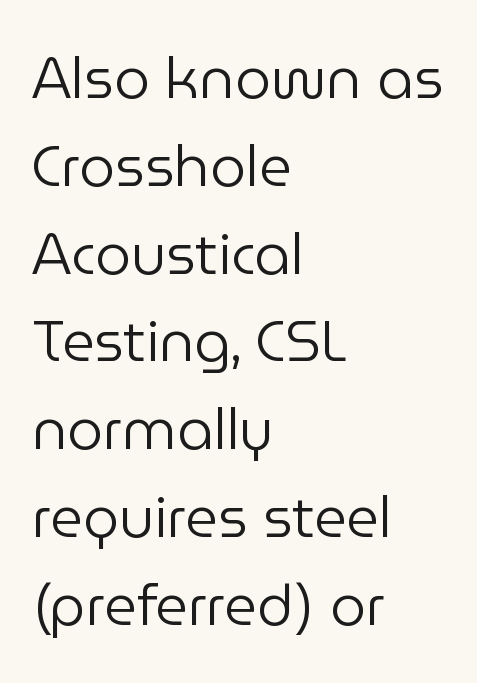
{"serif": "no", "italic": "no", "bold": "no", "weight": "regular", "width": "normal", "stroke_contrast": "low", "x_height": "medium", "monospaced": "no", "underline": "no", "align": "left", "line_spacing": "normal", "line_spacing_ratio": 1.54, "letter_spacing": "normal", "letter_spacing_em": 0.0, "glyph_px": 57}
